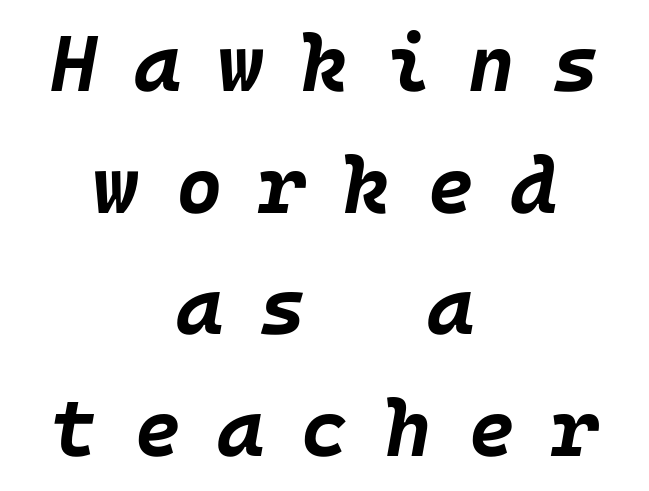
The image shows 80 px bold type, italic (leaning right); set centered, normal line spacing (1.52x), unusually wide letter spacing (+0.46 em), not underlined; low stroke contrast and a large x-height.
